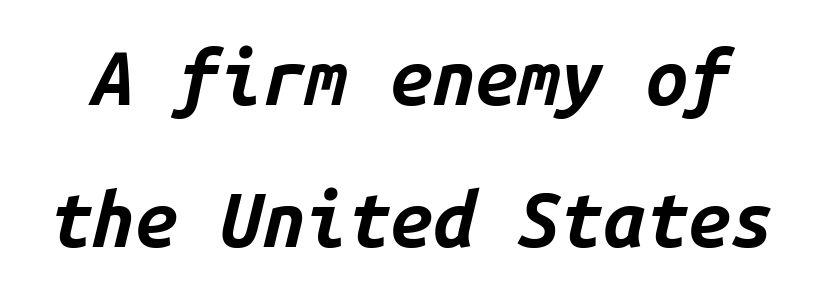
Q: Is the text bold? A: Yes.
Q: Is the text italic (slanted)? A: Yes, it leans right by about 14 degrees.
Q: Is the text underlined? A: No.
Q: Is the spacing between letters normal or unusually wide? A: Normal.
Q: Width (condensed, normal, or wide)? A: Normal.
Q: Stroke contrast? A: Low.
Q: x-height? A: Medium.
Q: Monospaced? A: Yes.
